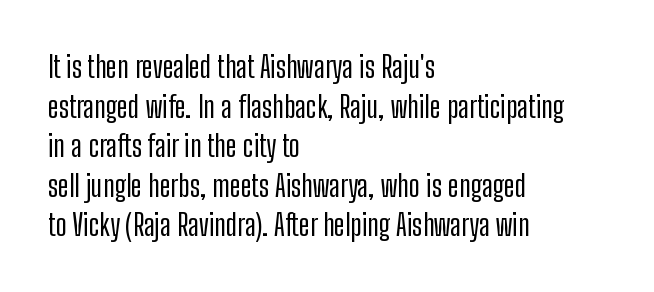
{"serif": "no", "italic": "no", "width": "condensed", "stroke_contrast": "low", "x_height": "medium", "monospaced": "no", "underline": "no", "align": "left", "line_spacing": "normal", "line_spacing_ratio": 1.32, "letter_spacing": "normal", "letter_spacing_em": 0.0, "glyph_px": 30}
